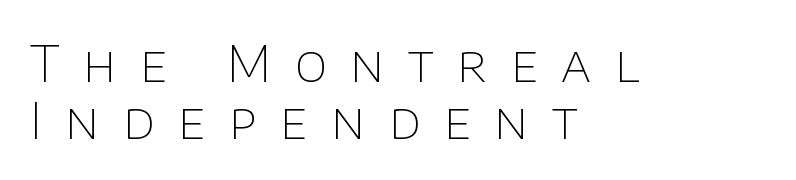
Q: Is the text bold? A: No.
Q: Is the text italic (slanted)? A: No, it is upright.
Q: Is the typeface a serif or a sans-serif typeface? A: Sans-serif.
Q: Is the text underlined? A: No.
Q: How is the paragraph aligned? A: Left-aligned.
Q: Is the spacing between letters normal or unusually wide? A: Unusually wide.
Q: Is the spacing between lines tight, normal or loose? A: Tight.
Q: Width (condensed, normal, or wide)? A: Normal.
Q: Stroke contrast? A: Low.
Q: x-height? A: Large.
Q: Monospaced? A: No.
